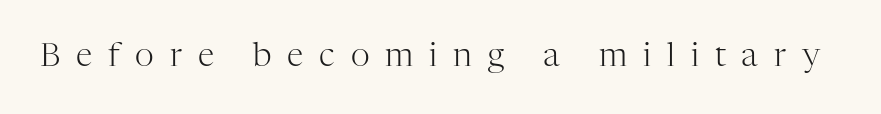
The image shows 33 px light serif type, upright; set unusually wide letter spacing (+0.48 em), not underlined; high stroke contrast and a medium x-height.
